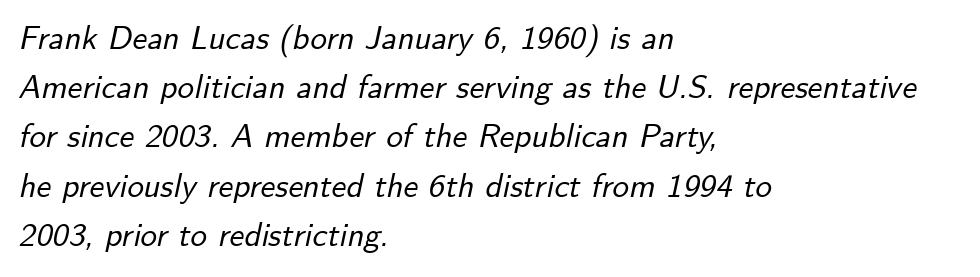
Letter spacing: default. A normal amount of white space separates one row of letters from the next. Bare-footed words on every line. Would a proofreader flag this as italicized? Yes. You could not count columns in this text — the font is proportionally spaced. Typeset ragged right — the left edge is the straight one.
